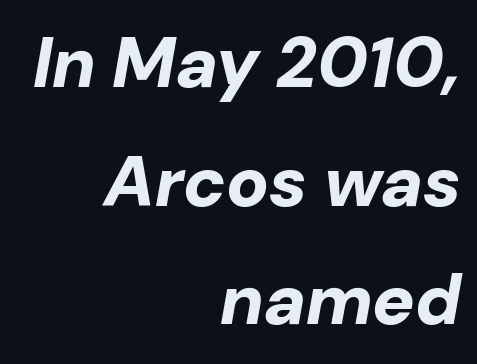
You could not count columns in this text — the font is proportionally spaced. Italic: yes, the glyphs are oblique. Students, note that the glyphs here touch the page at normal intervals. Descender tails drop into unmarked territory. Heavy, bold letterforms.
